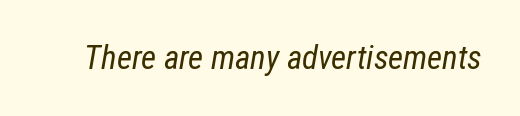
{"italic": "yes", "lean": "right", "slant_degrees": 12, "bold": "no", "weight": "regular", "width": "condensed", "stroke_contrast": "low", "x_height": "medium", "monospaced": "no", "underline": "no", "letter_spacing": "normal", "letter_spacing_em": 0.0, "glyph_px": 33}
